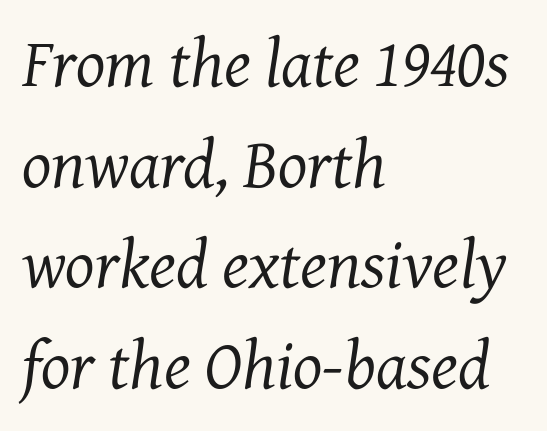
The gaps between neighbouring characters are ordinary and unremarkable. Just letters on the line, the space beneath them empty. The font sits on the lighter half of the weight spectrum, regular included. Line starts are locked; line ends wander. This rendering employs a face with finishing strokes, i.e., a serif.
